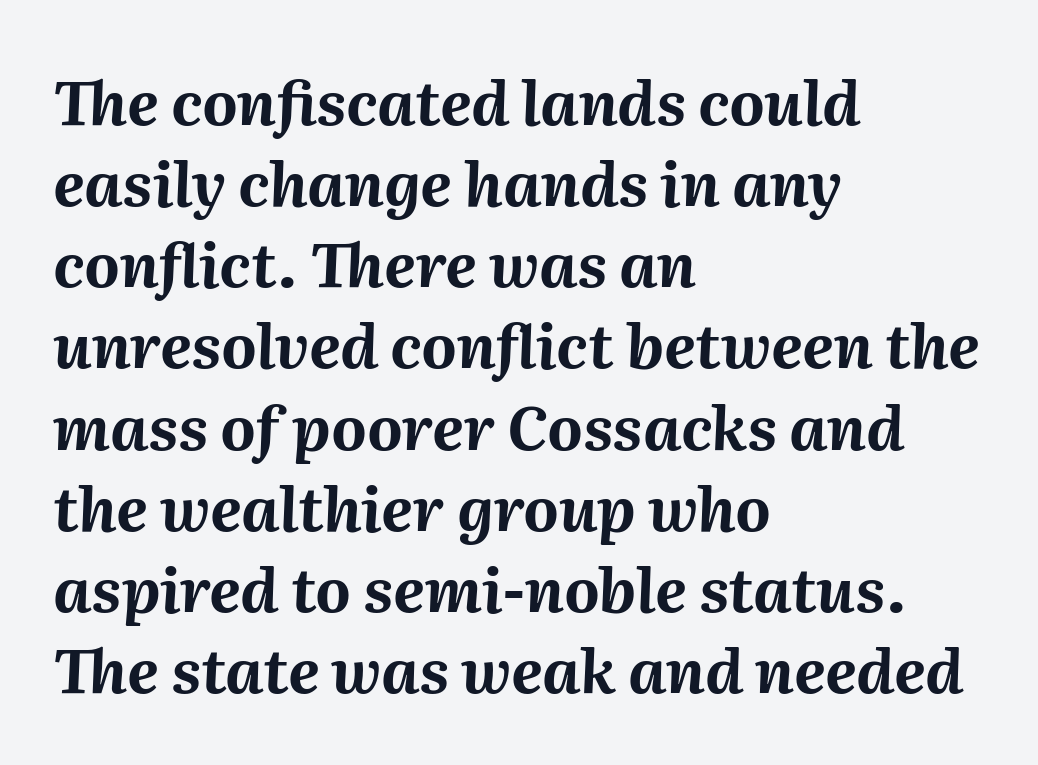
The image shows 61 px bold type, italic (leaning right); set left-aligned, normal line spacing (1.33x), normal letter spacing, not underlined; medium stroke contrast and a medium x-height.
